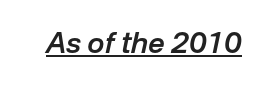
{"italic": "yes", "lean": "right", "slant_degrees": 12, "bold": "semi", "weight": "semibold", "width": "normal", "stroke_contrast": "low", "x_height": "medium", "monospaced": "no", "underline": "yes", "letter_spacing": "normal", "letter_spacing_em": 0.0, "glyph_px": 29}
